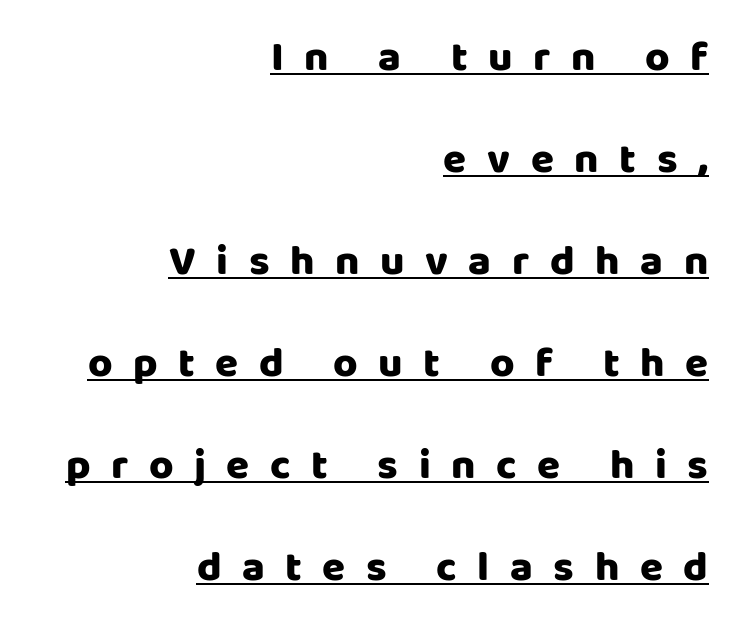
The image shows 42 px heavy sans-serif type, upright; set right-aligned, loose line spacing (2.43x), unusually wide letter spacing (+0.49 em), underlined; low stroke contrast and a large x-height.
